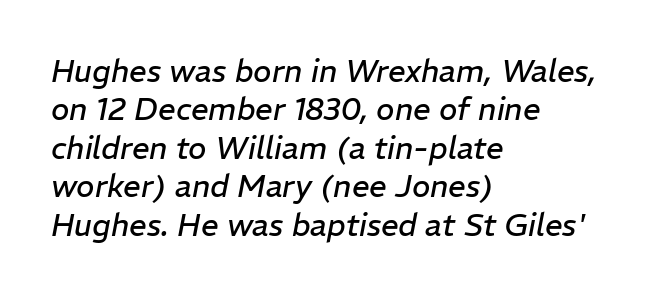
The image shows 31 px regular-weight type, italic (leaning right); set left-aligned, line spacing 1.24x, normal letter spacing, not underlined; low stroke contrast and a medium x-height.
